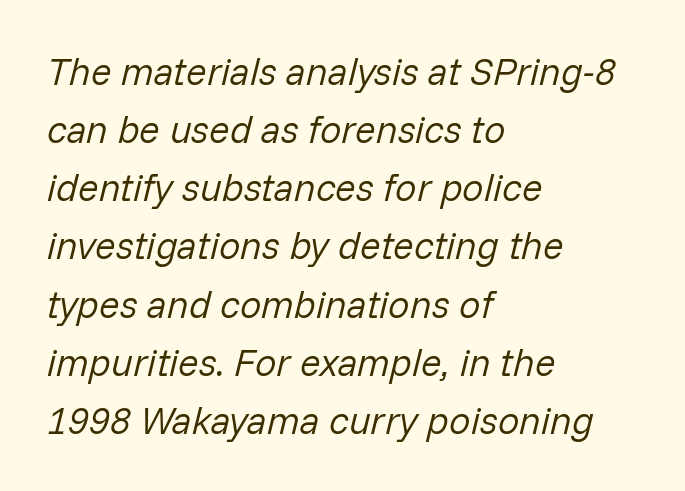
The letters sit at their default tracking, neither squeezed nor spread. Nothing heavy about these letters — not bold at all. One glance says typical: line gaps are just what's usual. Looks like regular typesetting: each glyph gets only the width it needs.
